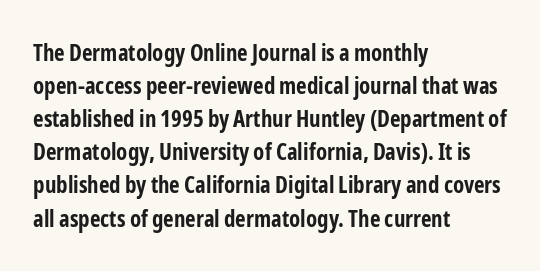
The image shows 23 px bold type, upright; set left-aligned, normal line spacing (1.44x), normal letter spacing, not underlined.
